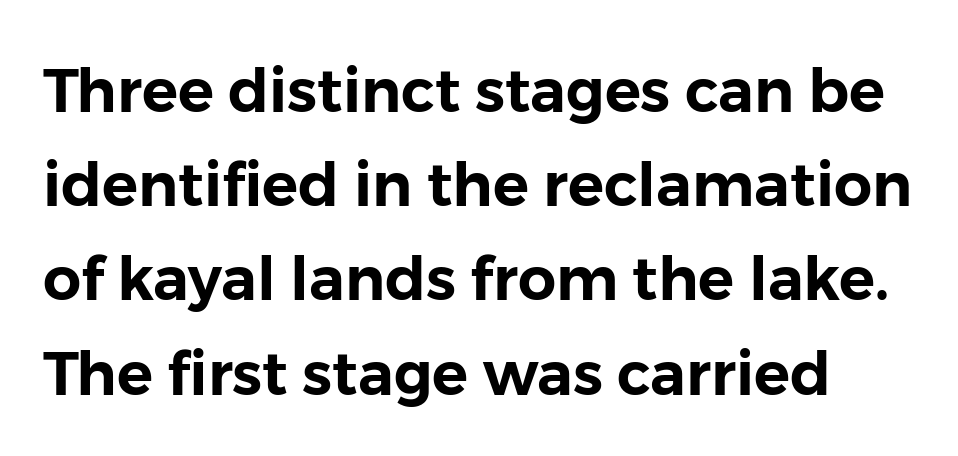
Q: Is the text italic (slanted)? A: No, it is upright.
Q: Is the typeface a serif or a sans-serif typeface? A: Sans-serif.
Q: Is the text underlined? A: No.
Q: Is the spacing between letters normal or unusually wide? A: Normal.
Q: Is the spacing between lines tight, normal or loose? A: Normal.
Q: Width (condensed, normal, or wide)? A: Normal.
Q: Stroke contrast? A: Low.
Q: x-height? A: Medium.
Q: Monospaced? A: No.
